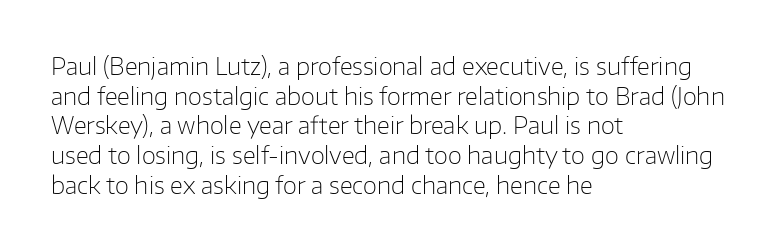
Q: Is the text bold? A: No.
Q: Is the text italic (slanted)? A: No, it is upright.
Q: Is the text underlined? A: No.
Q: How is the paragraph aligned? A: Left-aligned.
Q: Is the spacing between letters normal or unusually wide? A: Normal.
Q: Is the spacing between lines tight, normal or loose? A: Normal.
